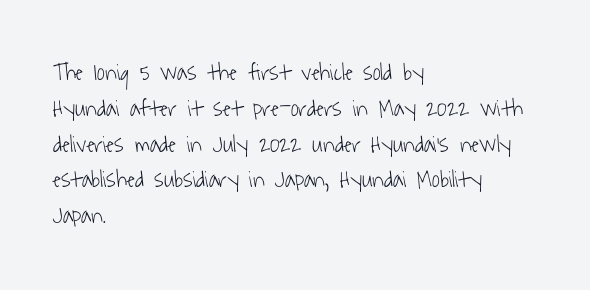
{"bold": "no", "underline": "no", "align": "left", "line_spacing": "normal", "line_spacing_ratio": 1.49, "letter_spacing": "normal", "letter_spacing_em": 0.0, "glyph_px": 24}
